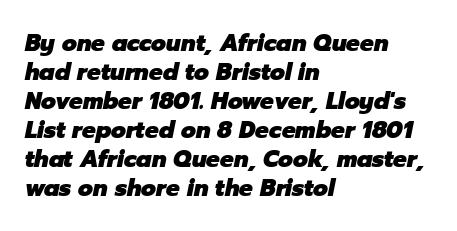
The passage shown is emphatically bold. The space directly below the letters is spotless. Spacing between characters is what you'd get straight out of the box. Successive baselines arrive at the customary interval. Alignment: flush left.
